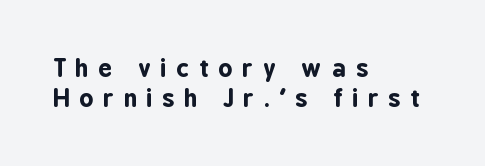
Q: Is the text bold? A: Yes.
Q: Is the text italic (slanted)? A: No, it is upright.
Q: Is the text underlined? A: No.
Q: How is the paragraph aligned? A: Left-aligned.
Q: Is the spacing between letters normal or unusually wide? A: Unusually wide.
